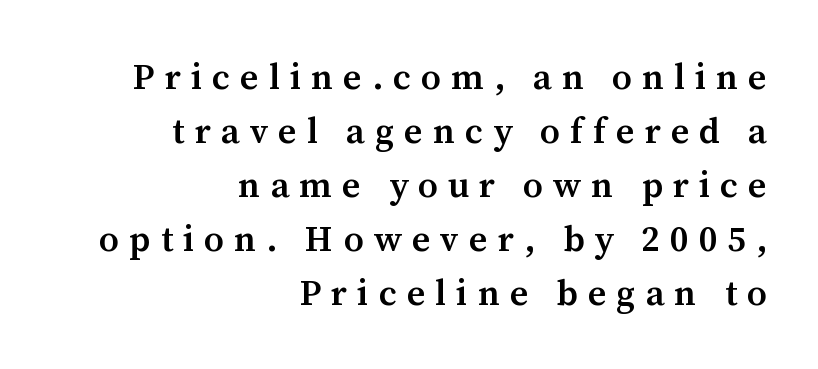
The image shows 36 px semibold serif type, upright; set right-aligned, normal line spacing (1.5x), unusually wide letter spacing (+0.28 em), not underlined; medium stroke contrast and a medium x-height.
